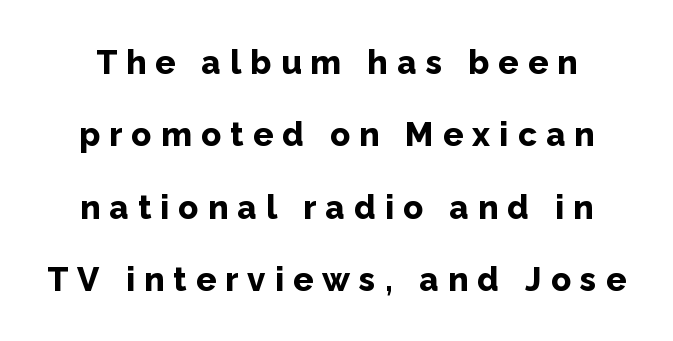
The image shows 33 px bold sans-serif type, upright; set loose line spacing (2.19x), unusually wide letter spacing (+0.28 em), not underlined; low stroke contrast and a medium x-height.
